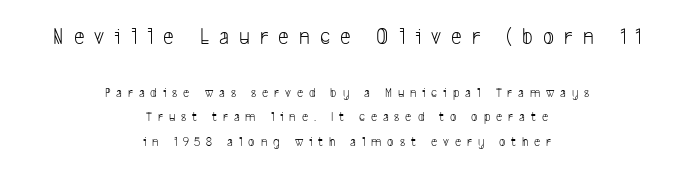
{"bold": "no", "underline": "no", "align": "center", "line_spacing_ratio": 1.77, "letter_spacing": "wide", "letter_spacing_em": 0.42, "larger_block": "first", "size_ratio": 1.71, "glyph_px": 24}
